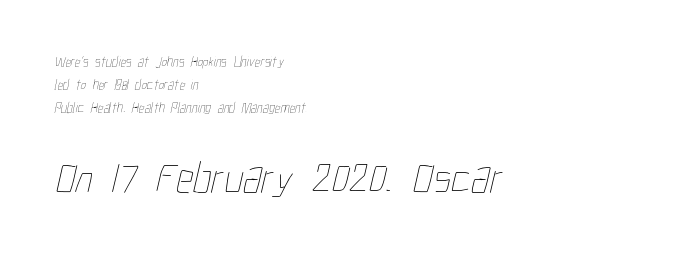
The image shows 43 px thin, condensed type; set left-aligned, normal line spacing (1.63x), normal letter spacing, not underlined; the second (bottom) block is 3.07x larger; low stroke contrast and a medium x-height.
